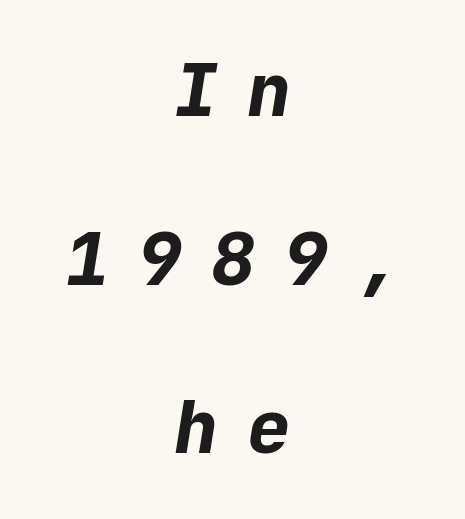
Q: Is the text bold? A: Yes.
Q: Is the text italic (slanted)? A: Yes, it leans right by about 9 degrees.
Q: Is the text underlined? A: No.
Q: How is the paragraph aligned? A: Centered.
Q: Is the spacing between letters normal or unusually wide? A: Unusually wide.
Q: Is the spacing between lines tight, normal or loose? A: Loose.
Q: Width (condensed, normal, or wide)? A: Normal.
Q: Stroke contrast? A: Low.
Q: x-height? A: Medium.
Q: Monospaced? A: Yes.
